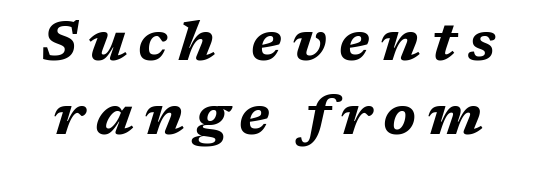
This is oblique type, the kind used for emphasis or titles. Do the characters align in a grid? No, the font is proportional. The passage shown stacks its lines at a standard gap. In terms of letterspacing, this is a distinctly airy, spread setting. Each glyph is drawn with heavy, bold strokes. The glyphs are unaccompanied by any horizontal stroke below them.
